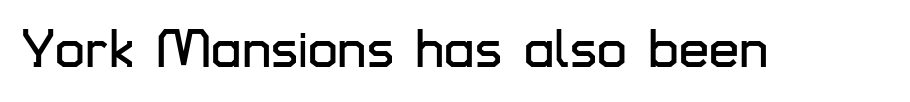
Check under the words: just untouched page. Observe the ordinary spacing: letters are neighbours, not strangers. The type family on display is of the sans-serif kind. Here the designer chose a conventional face with non-uniform glyph widths. The typography opts for an upright posture over an oblique one.
